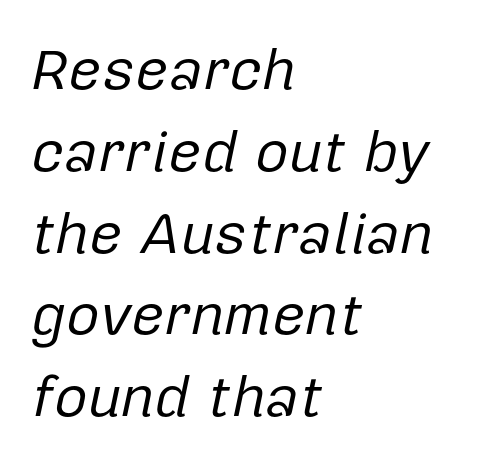
Typeset ragged right — the left edge is the straight one. The space beneath each line is pristine and unruled. How are the letters spaced? Ordinarily, with no added tracking. Is the type slanted? Yes — the strokes lean at a clear angle.
